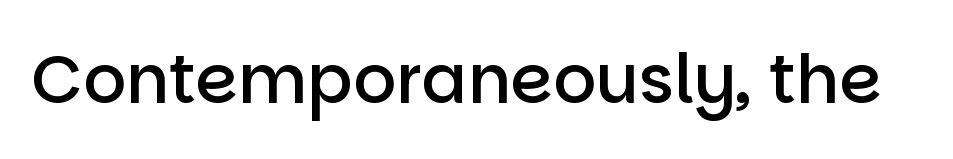
The image shows 67 px semibold sans-serif type, upright; set normal letter spacing, not underlined; low stroke contrast and a large x-height.
